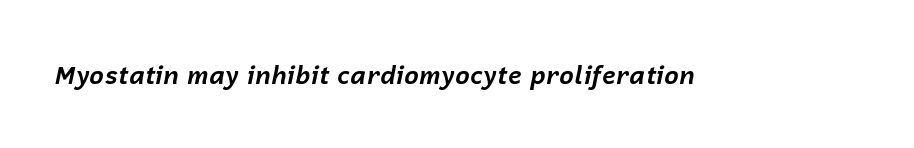
The image shows 25 px bold type, italic (leaning right); set normal letter spacing, not underlined.
